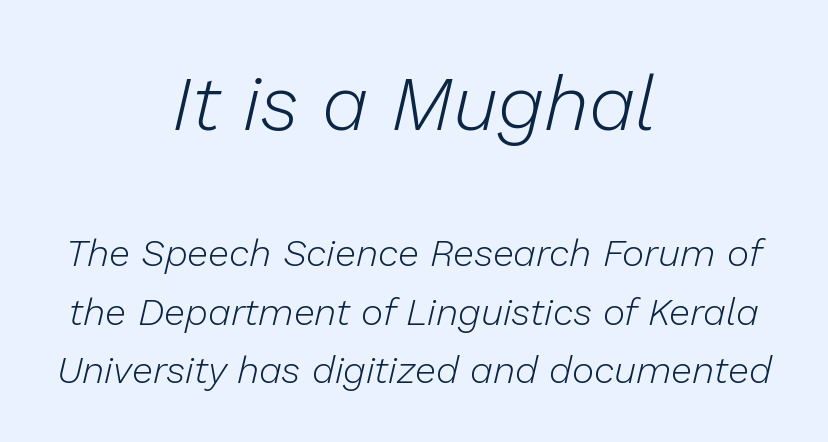
These glyphs show unthickened strokes, regular width or finer. Quick note: italic. There is no visible air inserted between adjacent glyphs. Descender tails drop into unmarked territory. The rendering uses a moderate line-height, typical for paragraphs. A student would call this center alignment; a typographer would say set centered.
